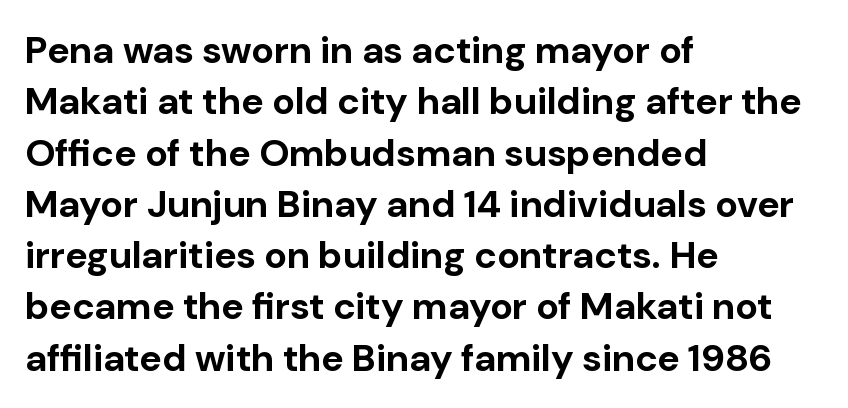
{"serif": "no", "italic": "no", "bold": "yes", "weight": "bold", "width": "normal", "stroke_contrast": "low", "x_height": "medium", "monospaced": "no", "underline": "no", "align": "left", "line_spacing": "normal", "line_spacing_ratio": 1.35, "letter_spacing": "normal", "letter_spacing_em": 0.0, "glyph_px": 38}
